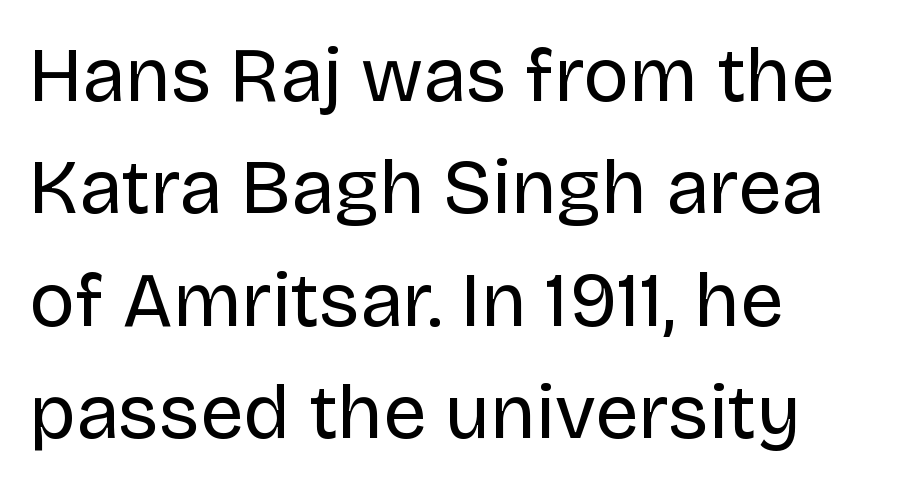
Q: Is the text bold? A: No.
Q: Is the text italic (slanted)? A: No, it is upright.
Q: Is the typeface a serif or a sans-serif typeface? A: Sans-serif.
Q: Is the text underlined? A: No.
Q: How is the paragraph aligned? A: Left-aligned.
Q: Is the spacing between letters normal or unusually wide? A: Normal.
Q: Is the spacing between lines tight, normal or loose? A: Normal.
Q: Width (condensed, normal, or wide)? A: Normal.
Q: Stroke contrast? A: Low.
Q: x-height? A: Large.
Q: Monospaced? A: No.
